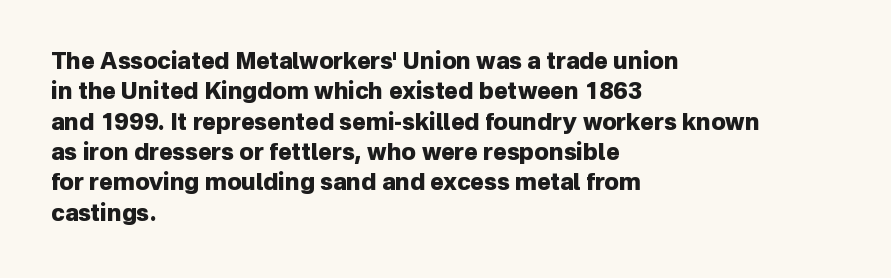
The image shows 23 px bold type, upright; set left-aligned, normal line spacing (1.32x), normal letter spacing, not underlined.
